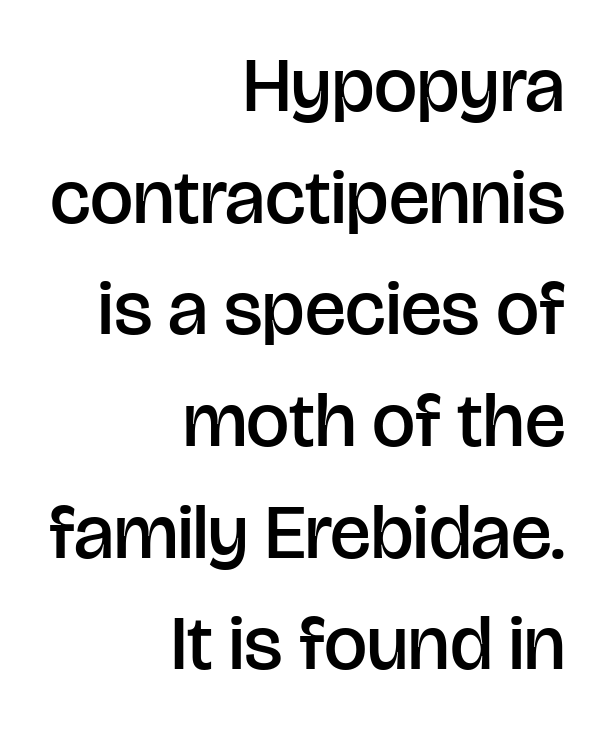
Q: Is the text bold? A: Semi-bold.
Q: Is the text italic (slanted)? A: No, it is upright.
Q: Is the typeface a serif or a sans-serif typeface? A: Sans-serif.
Q: Is the text underlined? A: No.
Q: How is the paragraph aligned? A: Right-aligned.
Q: Is the spacing between letters normal or unusually wide? A: Normal.
Q: Is the spacing between lines tight, normal or loose? A: Normal.
Q: Width (condensed, normal, or wide)? A: Normal.
Q: Stroke contrast? A: Low.
Q: x-height? A: Large.
Q: Monospaced? A: No.
